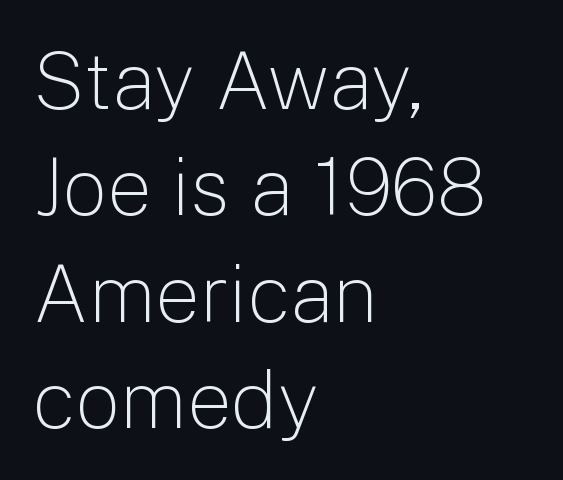
Ordinary non-slanted type is in use. Every row of glyphs begins at an identical x-position on the left. Ink coverage per letter is moderate at most. Typographically, this falls in the sans-serif category.
